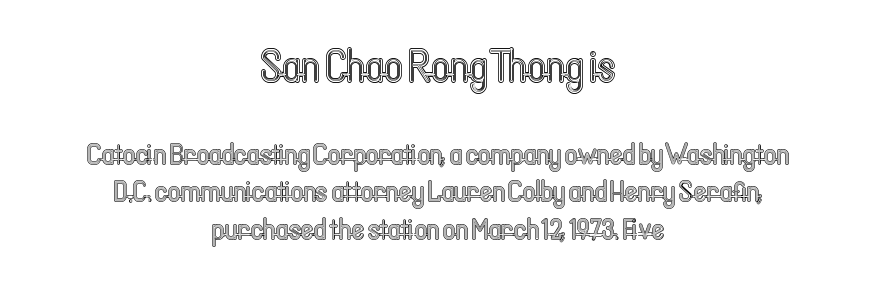
Q: Is the text italic (slanted)? A: No, it is upright.
Q: Is the text underlined? A: No.
Q: How is the paragraph aligned? A: Centered.
Q: Is the spacing between letters normal or unusually wide? A: Normal.
Q: Is the spacing between lines tight, normal or loose? A: Normal.
Q: Which block of text is set in a larger size, the first (top) or the second (bottom)? A: The first (top) one.
Q: Width (condensed, normal, or wide)? A: Condensed.
Q: x-height? A: Medium.
Q: Monospaced? A: No.
